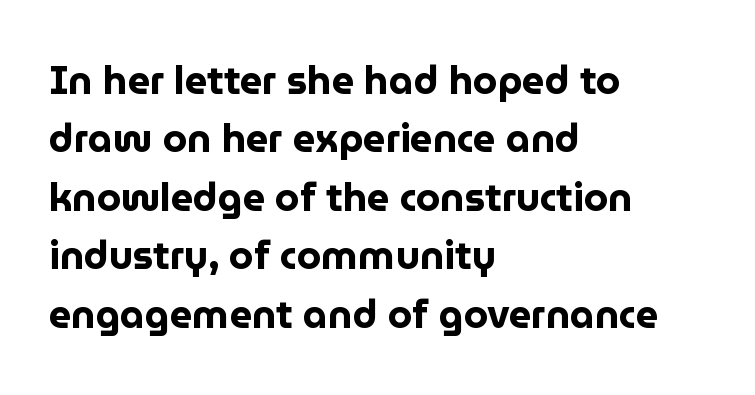
Q: Is the text bold? A: Yes.
Q: Is the text italic (slanted)? A: No, it is upright.
Q: Is the typeface a serif or a sans-serif typeface? A: Sans-serif.
Q: Is the text underlined? A: No.
Q: How is the paragraph aligned? A: Left-aligned.
Q: Is the spacing between letters normal or unusually wide? A: Normal.
Q: Is the spacing between lines tight, normal or loose? A: Normal.
Q: Width (condensed, normal, or wide)? A: Normal.
Q: Stroke contrast? A: Low.
Q: x-height? A: Medium.
Q: Monospaced? A: No.
